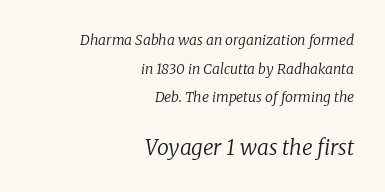
Heaviness? Minimal to ordinary, like unemphasized prose. Airy leading. Characters are canted at an angle relative to the baseline's perpendicular. The horizontal fit of the characters is conventional and even. Plain, unruled lines of type. Typesetter's note — lower block bumped up in size, upper block left smaller.
